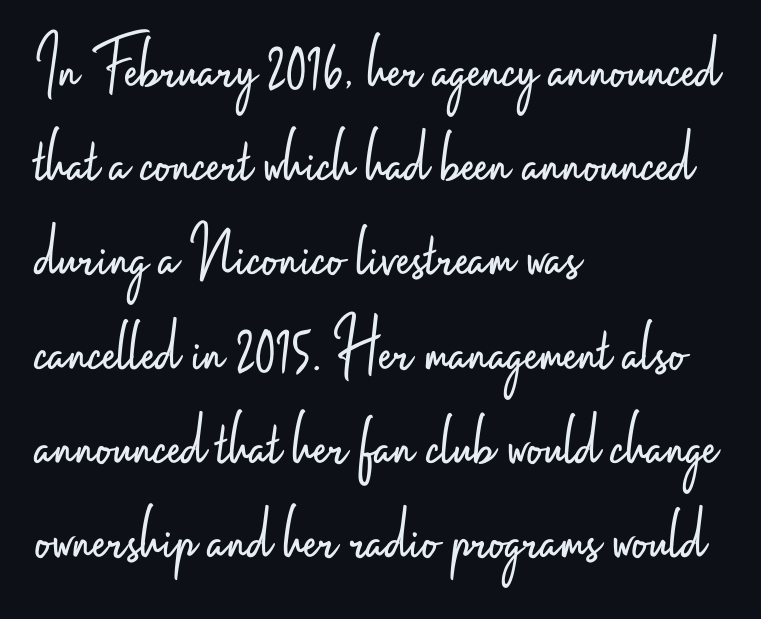
{"serif": "no", "bold": "no", "weight": "light", "width": "condensed", "stroke_contrast": "low", "x_height": "small", "monospaced": "no", "underline": "no", "align": "left", "line_spacing_ratio": 1.24, "letter_spacing": "normal", "letter_spacing_em": 0.0, "glyph_px": 76}
